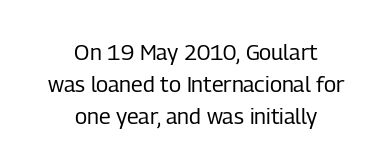
{"italic": "no", "bold": "no", "underline": "no", "align": "center", "line_spacing": "normal", "line_spacing_ratio": 1.46, "letter_spacing": "normal", "letter_spacing_em": 0.0, "glyph_px": 22}
